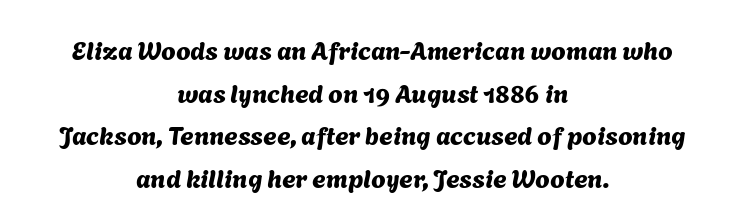
Clear beneath every line of the passage. Caption: multi-line text, centered on the measure. This sample keeps an unexceptional amount of space between lines. Short note: letters normally spaced.
